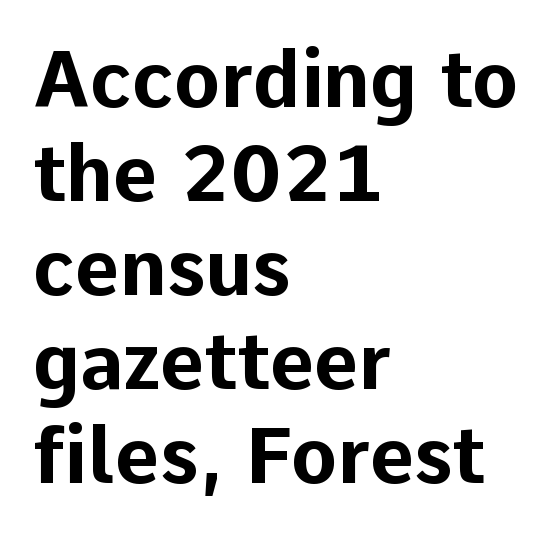
Q: Is the text bold? A: Yes.
Q: Is the text italic (slanted)? A: No, it is upright.
Q: Is the typeface a serif or a sans-serif typeface? A: Sans-serif.
Q: Is the text underlined? A: No.
Q: How is the paragraph aligned? A: Left-aligned.
Q: Is the spacing between letters normal or unusually wide? A: Normal.
Q: Width (condensed, normal, or wide)? A: Normal.
Q: Stroke contrast? A: Low.
Q: x-height? A: Medium.
Q: Monospaced? A: No.
